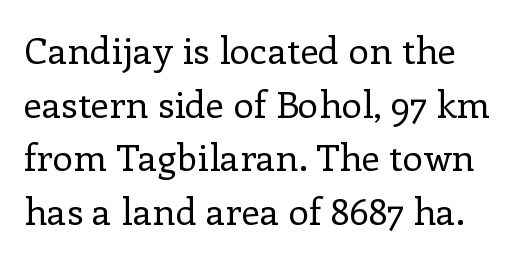
{"serif": "yes", "italic": "no", "bold": "no", "weight": "regular", "width": "normal", "stroke_contrast": "low", "x_height": "medium", "monospaced": "no", "underline": "no", "align": "left", "line_spacing": "normal", "line_spacing_ratio": 1.45, "letter_spacing": "normal", "letter_spacing_em": 0.0, "glyph_px": 37}
